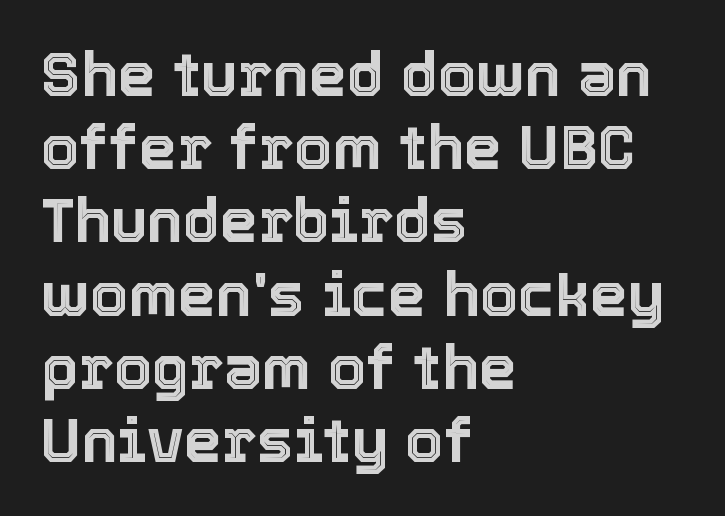
Q: Is the text italic (slanted)? A: No, it is upright.
Q: Is the text underlined? A: No.
Q: How is the paragraph aligned? A: Left-aligned.
Q: Is the spacing between letters normal or unusually wide? A: Normal.
Q: Width (condensed, normal, or wide)? A: Normal.
Q: x-height? A: Medium.
Q: Monospaced? A: No.
